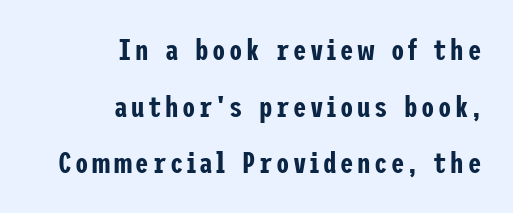
{"serif": "no", "italic": "no", "width": "condensed", "stroke_contrast": "low", "x_height": "medium", "underline": "no", "align": "right", "line_spacing_ratio": 1.89, "glyph_px": 30}
